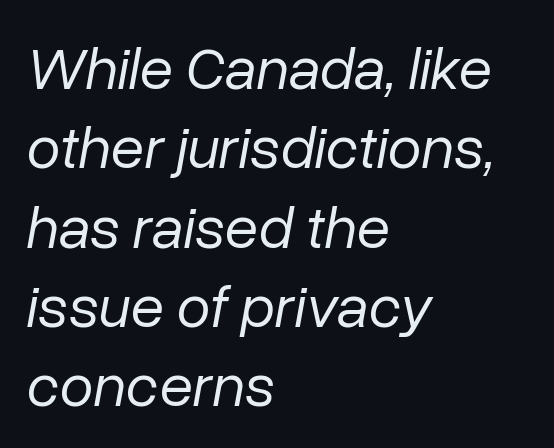
{"italic": "yes", "lean": "right", "slant_degrees": 10, "bold": "no", "weight": "regular", "width": "normal", "stroke_contrast": "low", "x_height": "medium", "monospaced": "no", "underline": "no", "align": "left", "line_spacing": "normal", "line_spacing_ratio": 1.3, "letter_spacing": "normal", "letter_spacing_em": 0.0, "glyph_px": 61}
